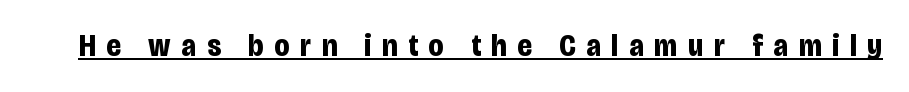
{"serif": "no", "italic": "no", "bold": "yes", "weight": "bold", "width": "condensed", "stroke_contrast": "low", "x_height": "large", "monospaced": "no", "underline": "yes", "letter_spacing": "wide", "letter_spacing_em": 0.35, "glyph_px": 31}
